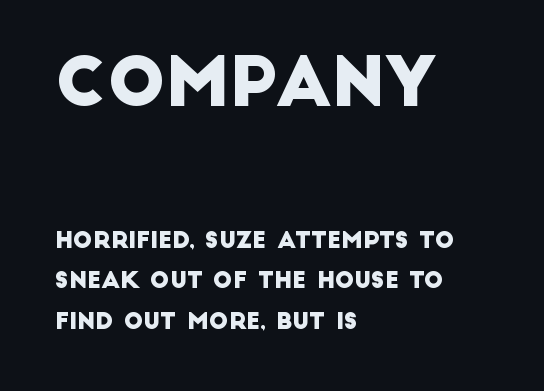
Nothing unusual about the tracking: characters are spaced as the font intends. A bare baseline throughout the passage. The text was rendered using a sans face with plain stroke endings. Note the varied advance widths — an 'i' is clearly narrower than an 'm'. The upper block of text is set noticeably larger than the block beneath it.
